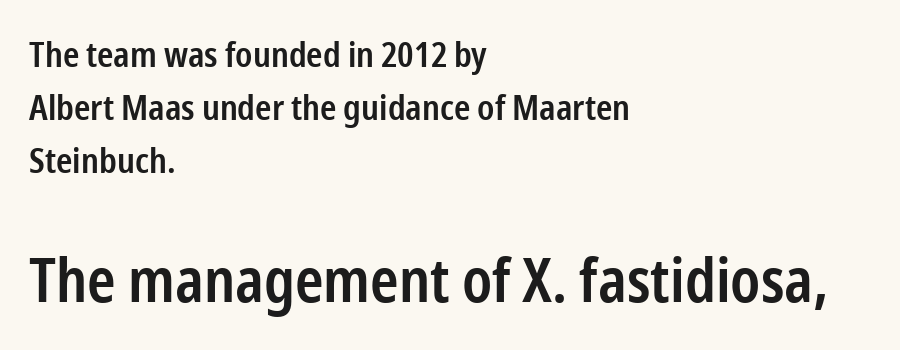
{"serif": "no", "italic": "no", "bold": "semi", "weight": "semibold", "width": "condensed", "stroke_contrast": "low", "x_height": "medium", "monospaced": "no", "underline": "no", "align": "left", "line_spacing": "normal", "line_spacing_ratio": 1.51, "letter_spacing": "normal", "letter_spacing_em": 0.0, "larger_block": "second", "size_ratio": 1.74, "glyph_px": 61}
